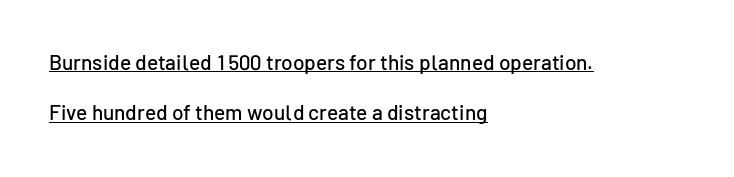
Line starts are locked; line ends wander. The typesetter has applied underlining to the passage shown. The lettering stays uniformly vertical, giving the passage a roman look. Students, note that the glyphs here touch the page at normal intervals. This sample trades compactness for vertical openness between lines.
